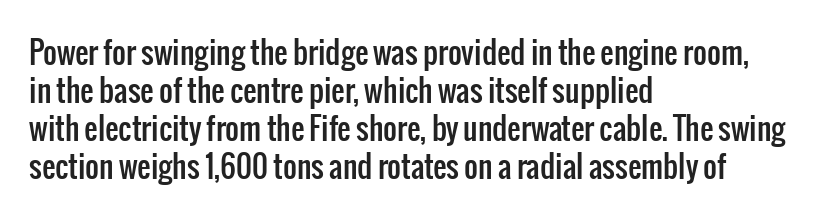
The letters advance in unequal steps, a hallmark of proportional type. Is the letter spacing exaggerated? No — it looks like the ordinary default. Examine the stroke ends and you'll find no serifs. Does the lettering tilt? It doesn't — this is upright. Unmarked baselines from the first word to the last.
